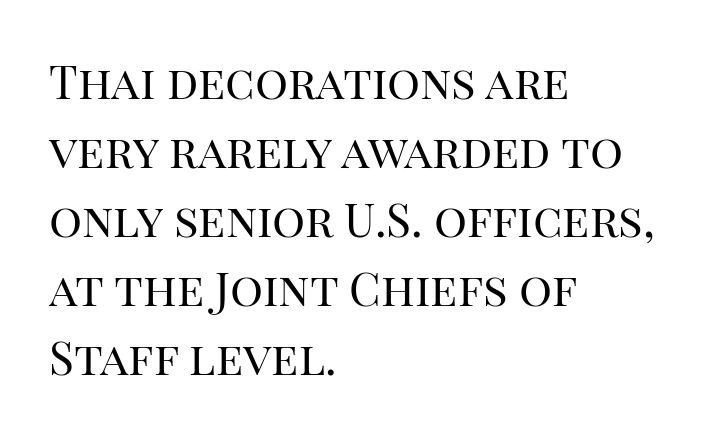
Does extra space separate the letters? No, they use regular spacing. Quick note: not italic, upright. Line beginnings align vertically; line endings do not. Varying glyph widths throughout — classic text-font behaviour.
